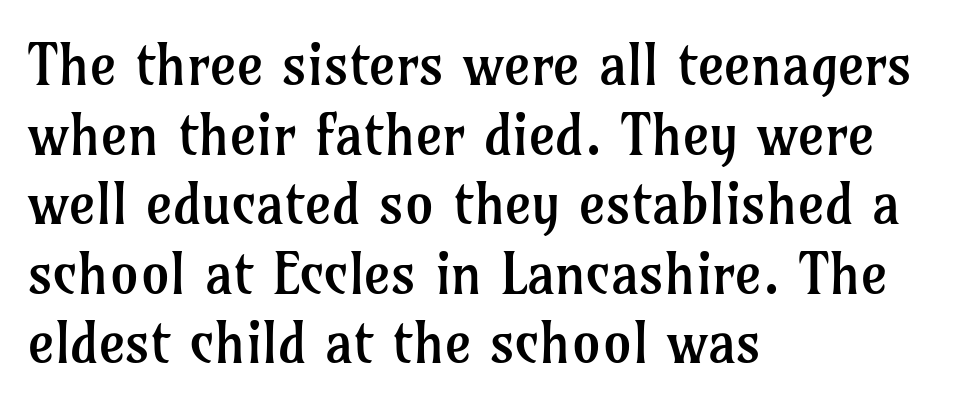
The image shows 57 px regular-weight serif type, upright; set left-aligned, line spacing 1.22x, normal letter spacing, not underlined; low stroke contrast and a medium x-height.
